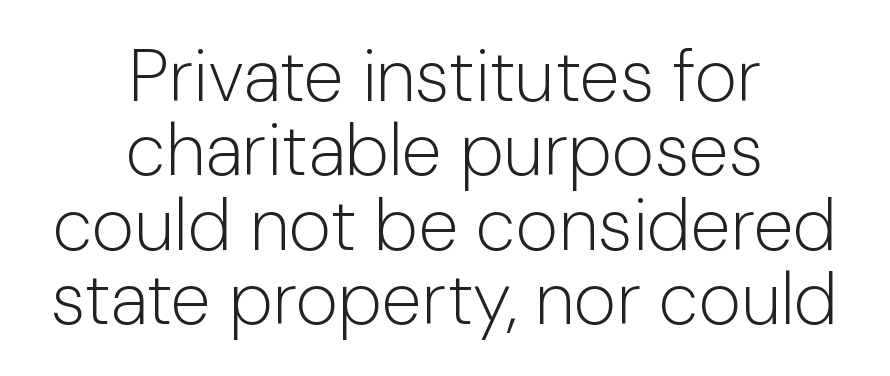
The image shows 73 px light sans-serif type, upright; set centered, tight line spacing (1.02x), normal letter spacing, not underlined; low stroke contrast and a medium x-height.
